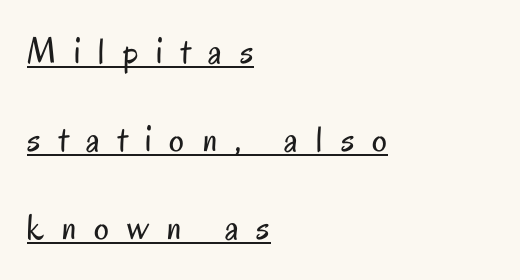
{"serif": "no", "italic": "no", "bold": "no", "weight": "regular", "width": "condensed", "stroke_contrast": "low", "x_height": "small", "monospaced": "no", "underline": "yes", "align": "left", "line_spacing": "loose", "line_spacing_ratio": 2.38, "letter_spacing": "wide", "letter_spacing_em": 0.49, "glyph_px": 37}
